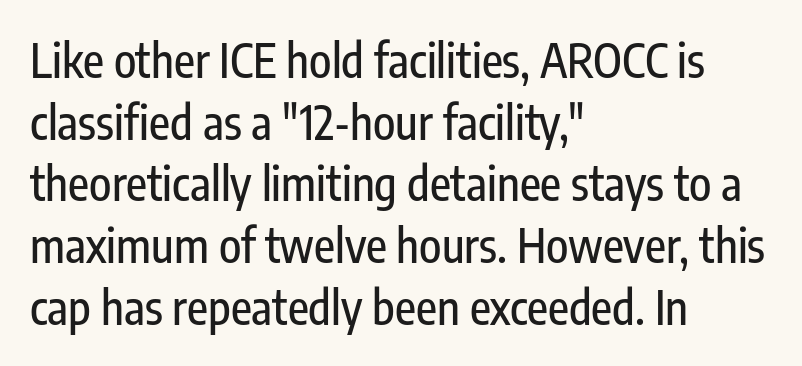
Q: Is the text italic (slanted)? A: No, it is upright.
Q: Is the typeface a serif or a sans-serif typeface? A: Sans-serif.
Q: Is the text underlined? A: No.
Q: How is the paragraph aligned? A: Left-aligned.
Q: Is the spacing between letters normal or unusually wide? A: Normal.
Q: Is the spacing between lines tight, normal or loose? A: Normal.
Q: Width (condensed, normal, or wide)? A: Condensed.
Q: Stroke contrast? A: Low.
Q: x-height? A: Medium.
Q: Monospaced? A: No.
